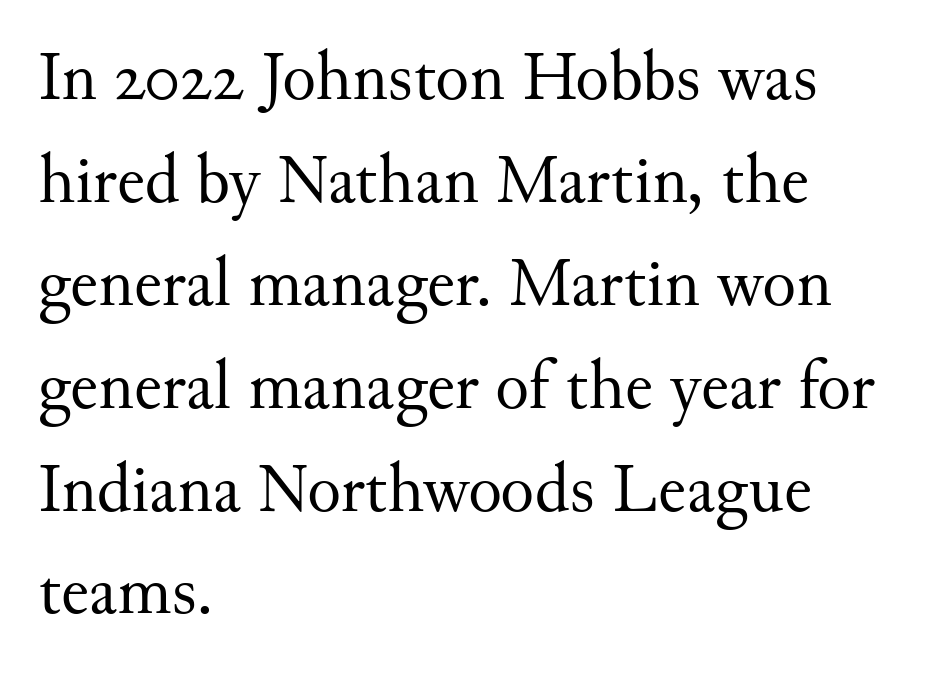
Q: Is the text bold? A: No.
Q: Is the text italic (slanted)? A: No, it is upright.
Q: Is the typeface a serif or a sans-serif typeface? A: Serif.
Q: Is the text underlined? A: No.
Q: How is the paragraph aligned? A: Left-aligned.
Q: Is the spacing between letters normal or unusually wide? A: Normal.
Q: Is the spacing between lines tight, normal or loose? A: Normal.
Q: Width (condensed, normal, or wide)? A: Normal.
Q: Stroke contrast? A: Medium.
Q: x-height? A: Small.
Q: Monospaced? A: No.
